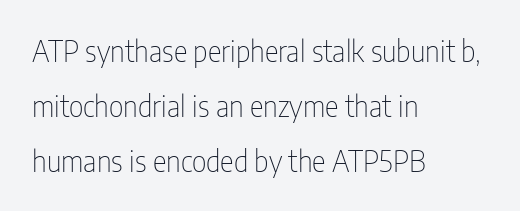
{"serif": "no", "italic": "no", "bold": "no", "weight": "thin", "width": "condensed", "stroke_contrast": "low", "x_height": "medium", "monospaced": "no", "underline": "no", "align": "left", "line_spacing_ratio": 1.89, "letter_spacing": "normal", "letter_spacing_em": 0.0, "glyph_px": 29}
